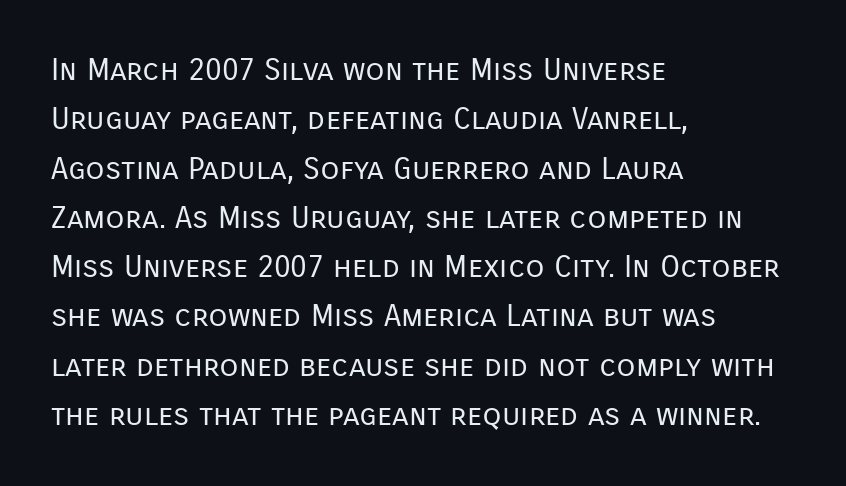
Vertically, the passage feels balanced, rows spaced as you'd expect. The area under the type is left untouched. Weight: in the light-to-regular range. This sample uses a sans-serif face. The passage shown is typed in a proportional face where columns would drift.
